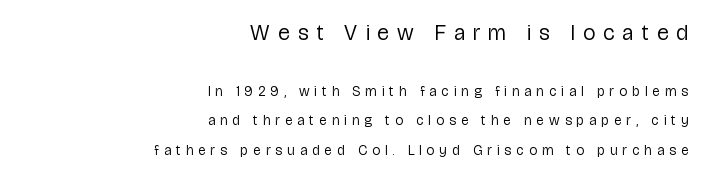
There is plenty of visible air inserted between adjacent glyphs. Stem width sits at or under what a default text font uses. If you squint, the top block still reads clearly — it's the larger of the two. Nobody drew a line under any word here.
